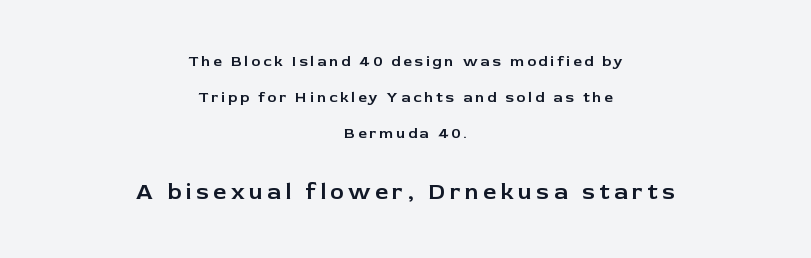
The image shows 23 px text type, upright; set centered, loose line spacing (2.39x), not underlined; the second (bottom) block is 1.53x larger.
